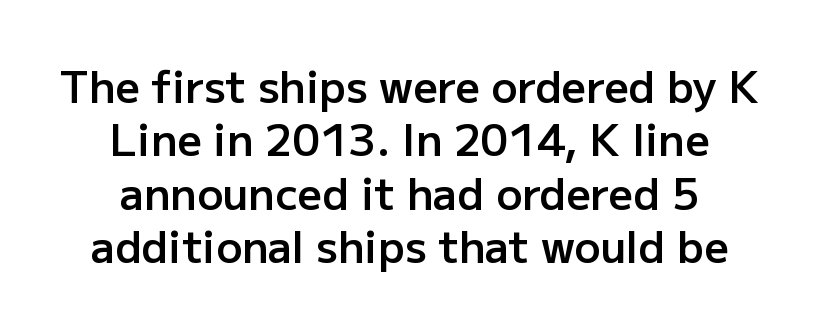
The image shows 43 px semibold sans-serif type, upright; set centered, line spacing 1.24x, normal letter spacing, not underlined; low stroke contrast and a medium x-height.
